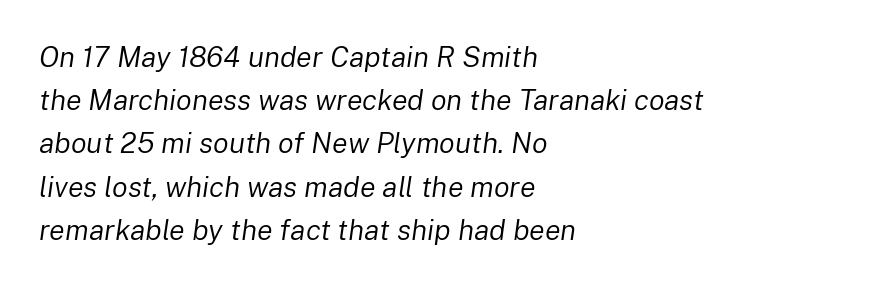
The image shows 29 px regular-weight type, italic (leaning right); set left-aligned, normal line spacing (1.49x), normal letter spacing, not underlined; low stroke contrast and a medium x-height.
